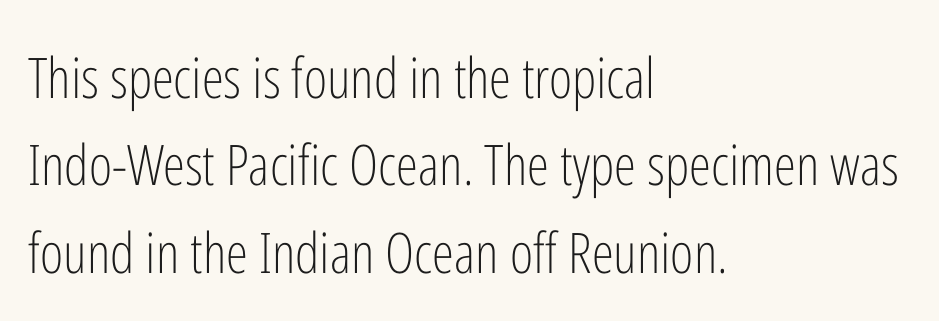
Baseline-to-baseline distance is the conventional proportion of letter height. Typeset ragged right — the left edge is the straight one. Ink coverage per letter is moderate at most. The rendering shows plain stroke endings on the letterforms — a sans-serif design. No word sits above an underline.
